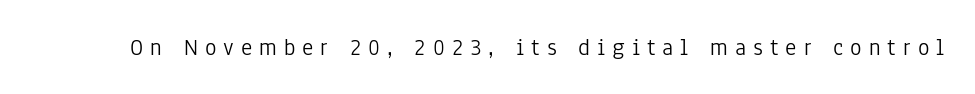
Q: Is the text bold? A: No.
Q: Is the text italic (slanted)? A: No, it is upright.
Q: Is the text underlined? A: No.
Q: Is the spacing between letters normal or unusually wide? A: Unusually wide.
